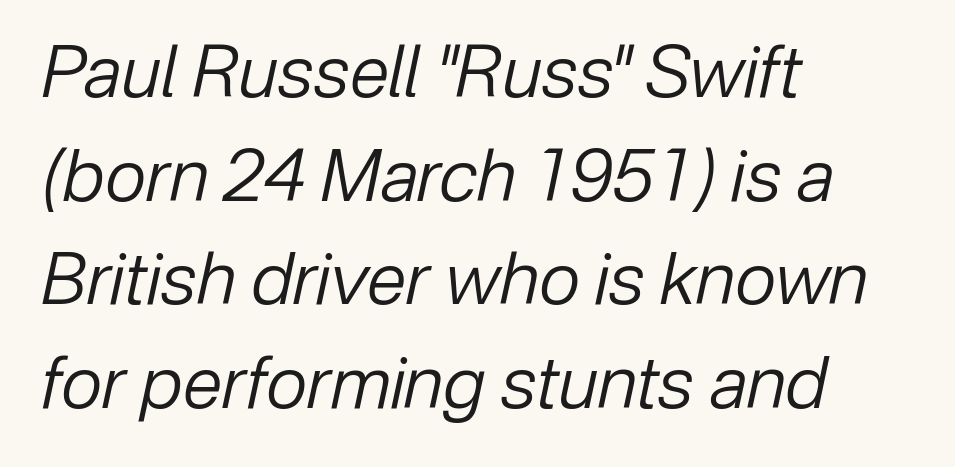
{"italic": "yes", "lean": "right", "slant_degrees": 12, "bold": "no", "weight": "regular", "width": "normal", "stroke_contrast": "low", "x_height": "medium", "monospaced": "no", "underline": "no", "align": "left", "line_spacing": "normal", "line_spacing_ratio": 1.44, "letter_spacing": "normal", "letter_spacing_em": 0.0, "glyph_px": 72}
